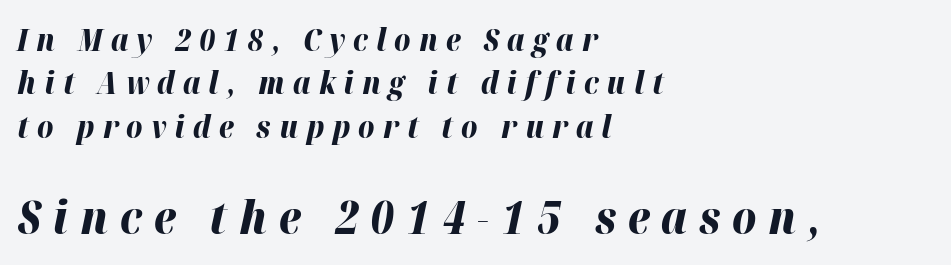
Q: Is the text bold? A: Yes.
Q: Is the text italic (slanted)? A: Yes, it leans right by about 12 degrees.
Q: Is the text underlined? A: No.
Q: How is the paragraph aligned? A: Left-aligned.
Q: Is the spacing between letters normal or unusually wide? A: Unusually wide.
Q: Is the spacing between lines tight, normal or loose? A: Normal.
Q: Which block of text is set in a larger size, the first (top) or the second (bottom)? A: The second (bottom) one.
Q: Width (condensed, normal, or wide)? A: Normal.
Q: Stroke contrast? A: High.
Q: x-height? A: Medium.
Q: Monospaced? A: No.
